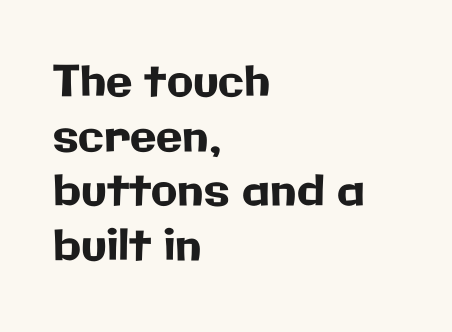
Q: Is the text italic (slanted)? A: No, it is upright.
Q: Is the typeface a serif or a sans-serif typeface? A: Sans-serif.
Q: Is the text underlined? A: No.
Q: How is the paragraph aligned? A: Left-aligned.
Q: Is the spacing between letters normal or unusually wide? A: Normal.
Q: Is the spacing between lines tight, normal or loose? A: Normal.
Q: Width (condensed, normal, or wide)? A: Normal.
Q: Stroke contrast? A: Low.
Q: x-height? A: Medium.
Q: Monospaced? A: No.
